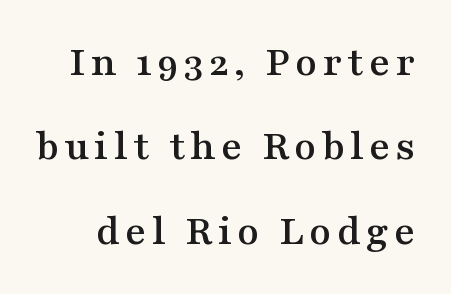
{"serif": "yes", "italic": "no", "width": "wide", "stroke_contrast": "medium", "x_height": "medium", "monospaced": "no", "underline": "no", "line_spacing": "loose", "line_spacing_ratio": 1.92, "glyph_px": 44}
